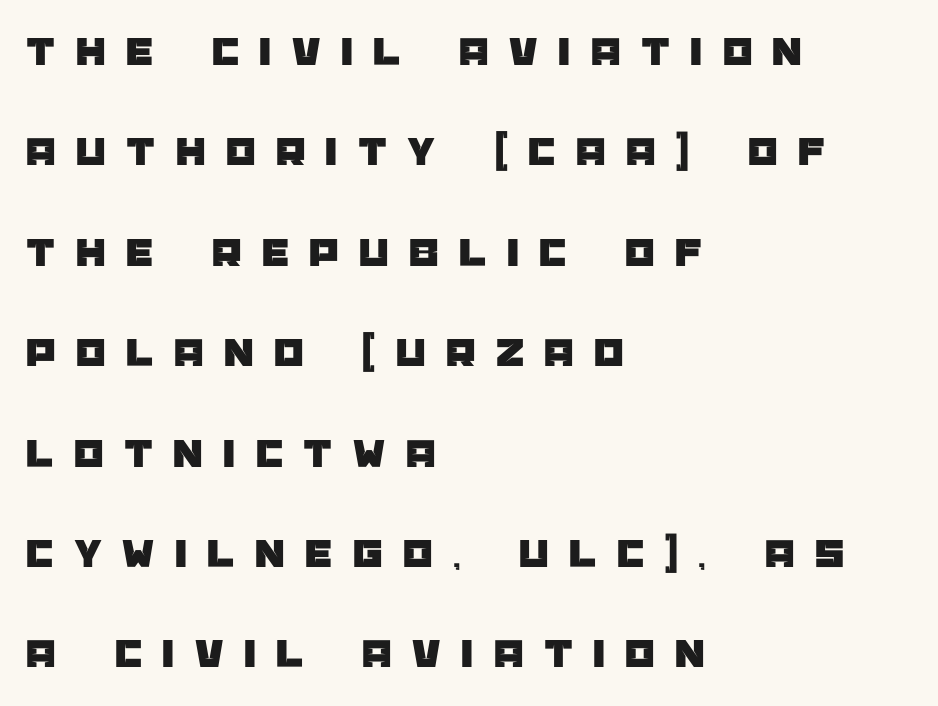
{"serif": "no", "italic": "no", "width": "normal", "stroke_contrast": "low", "x_height": "large", "monospaced": "no", "underline": "no", "align": "left", "line_spacing": "loose", "line_spacing_ratio": 2.39, "letter_spacing": "wide", "letter_spacing_em": 0.49, "glyph_px": 42}
